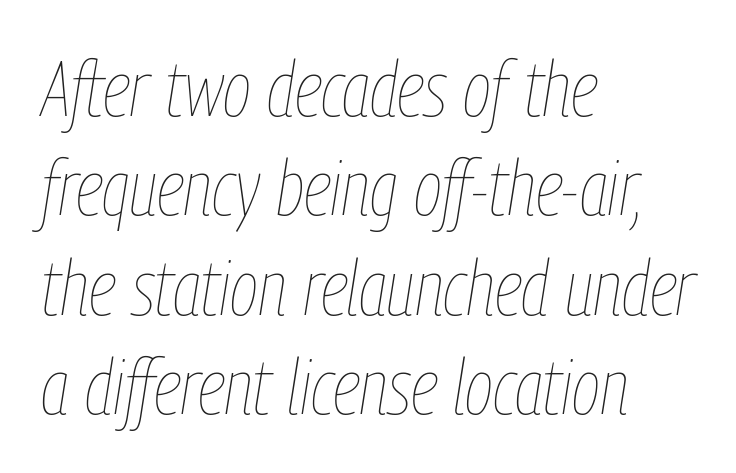
The strip under each line holds only bare page. Is the letter spacing exaggerated? No — it looks like the ordinary default. Heaviness? Minimal to ordinary, like unemphasized prose. The passage shown is typed in a proportional face where columns would drift. This rendering uses left alignment, leaving the right contour irregular.
